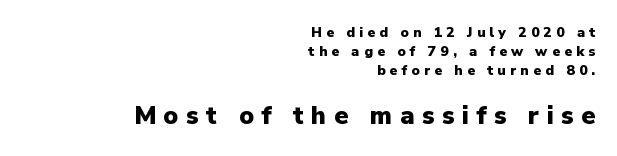
{"italic": "no", "bold": "yes", "underline": "no", "align": "right", "line_spacing": "normal", "line_spacing_ratio": 1.34, "letter_spacing": "wide", "letter_spacing_em": 0.3, "larger_block": "second", "size_ratio": 1.79, "glyph_px": 25}
